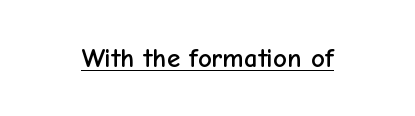
Q: Is the text italic (slanted)? A: No, it is upright.
Q: Is the text underlined? A: Yes.
Q: Is the spacing between letters normal or unusually wide? A: Normal.
